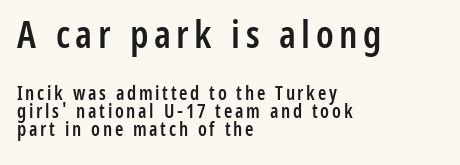
{"serif": "no", "italic": "no", "bold": "semi", "weight": "semibold", "width": "condensed", "stroke_contrast": "low", "x_height": "medium", "monospaced": "no", "underline": "no", "align": "left", "line_spacing": "tight", "line_spacing_ratio": 0.96, "larger_block": "first", "size_ratio": 2.0, "glyph_px": 38}
